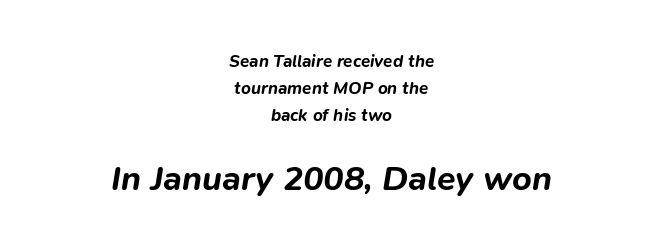
Compared with an ordinary text face, these strokes are far heavier — a full bold. Underline: absent. If you folded the block vertically in half, each line would mirror itself in length. This sample has the flowing, uneven cadence of proportional lettering.
